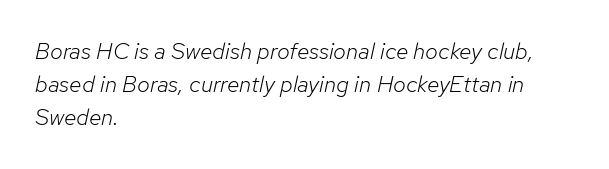
{"italic": "yes", "lean": "right", "slant_degrees": 12, "bold": "no", "underline": "no", "align": "left", "line_spacing": "normal", "line_spacing_ratio": 1.44, "letter_spacing": "normal", "letter_spacing_em": 0.0, "glyph_px": 23}
